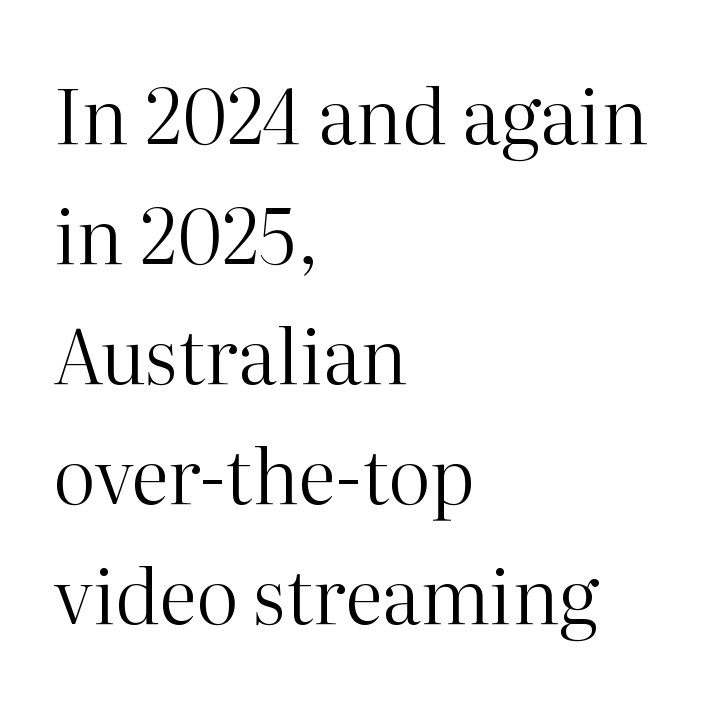
{"serif": "yes", "italic": "no", "bold": "no", "weight": "regular", "width": "normal", "stroke_contrast": "high", "x_height": "medium", "monospaced": "no", "underline": "no", "align": "left", "line_spacing": "normal", "line_spacing_ratio": 1.58, "letter_spacing": "normal", "letter_spacing_em": 0.0, "glyph_px": 76}
